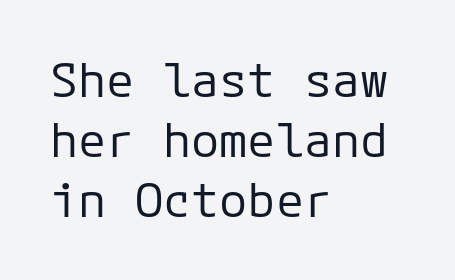
Q: Is the text bold? A: No.
Q: Is the text italic (slanted)? A: No, it is upright.
Q: Is the typeface a serif or a sans-serif typeface? A: Sans-serif.
Q: Is the text underlined? A: No.
Q: How is the paragraph aligned? A: Left-aligned.
Q: Is the spacing between letters normal or unusually wide? A: Normal.
Q: Is the spacing between lines tight, normal or loose? A: Normal.
Q: Width (condensed, normal, or wide)? A: Normal.
Q: Stroke contrast? A: Low.
Q: x-height? A: Medium.
